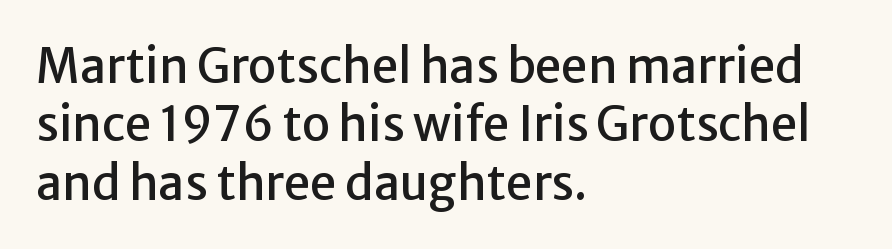
Q: Is the text italic (slanted)? A: No, it is upright.
Q: Is the typeface a serif or a sans-serif typeface? A: Sans-serif.
Q: Is the text underlined? A: No.
Q: How is the paragraph aligned? A: Left-aligned.
Q: Is the spacing between letters normal or unusually wide? A: Normal.
Q: Width (condensed, normal, or wide)? A: Normal.
Q: Stroke contrast? A: Low.
Q: x-height? A: Medium.
Q: Monospaced? A: No.
